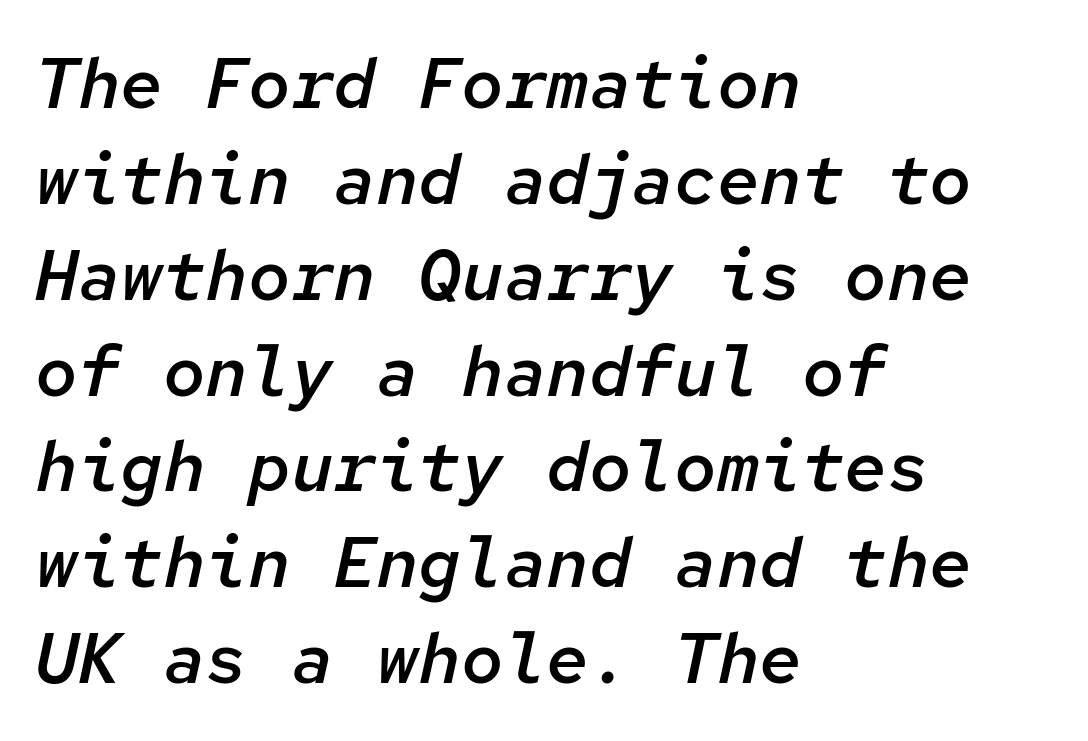
{"italic": "yes", "lean": "right", "slant_degrees": 12, "bold": "semi", "weight": "semibold", "width": "normal", "stroke_contrast": "low", "x_height": "medium", "monospaced": "yes", "underline": "no", "align": "left", "line_spacing": "normal", "line_spacing_ratio": 1.35, "letter_spacing": "normal", "letter_spacing_em": 0.0, "glyph_px": 71}
